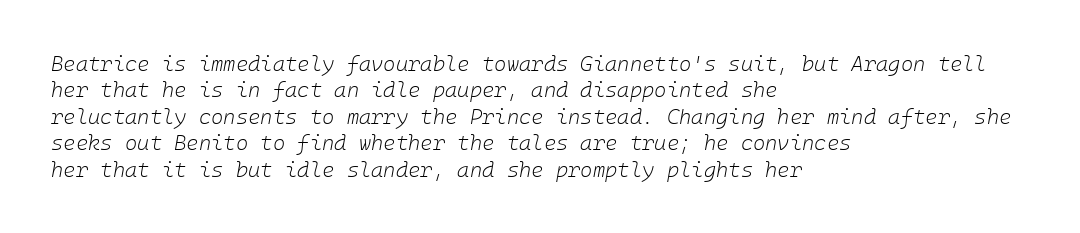
Between one letter and the next there's only the usual sliver of space. Caption: face not bold, strokes unweighted. The words here are not underlined. Where is the straight margin? On the left. The letters are slanted; this is an italic face. Regarding leading, the lines here are spaced in the standard way.
